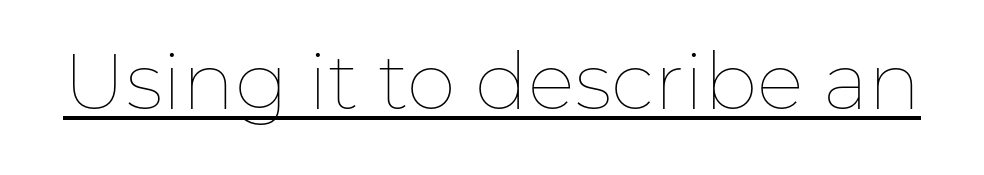
Q: Is the text bold? A: No.
Q: Is the text italic (slanted)? A: No, it is upright.
Q: Is the text underlined? A: Yes.
Q: Is the spacing between letters normal or unusually wide? A: Normal.
Q: Width (condensed, normal, or wide)? A: Normal.
Q: Stroke contrast? A: Low.
Q: x-height? A: Medium.
Q: Monospaced? A: No.
